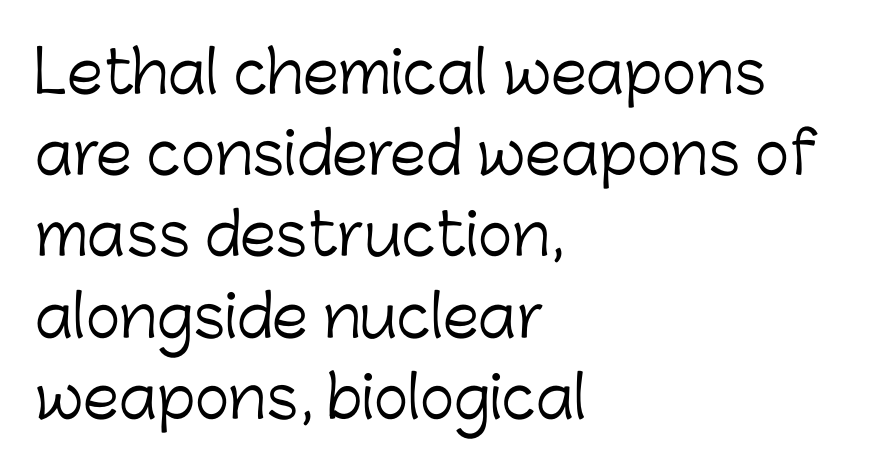
The ragged edge is on the right, which tells us the setting is flush left. Think of a printed novel: that variable character pitch is what you see here. The typeface has the unassuming heft of standard copy or less. These lines sit exactly where default settings would place them. The rendering shows plain stroke endings on the letterforms — a sans-serif design.
